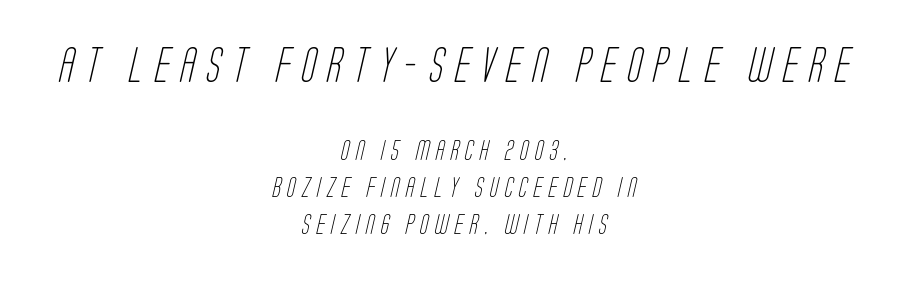
{"serif": "no", "bold": "no", "weight": "light", "width": "condensed", "stroke_contrast": "low", "x_height": "large", "monospaced": "no", "underline": "no", "align": "center", "line_spacing_ratio": 1.85, "letter_spacing": "wide", "letter_spacing_em": 0.31, "larger_block": "first", "size_ratio": 1.75, "glyph_px": 35}
